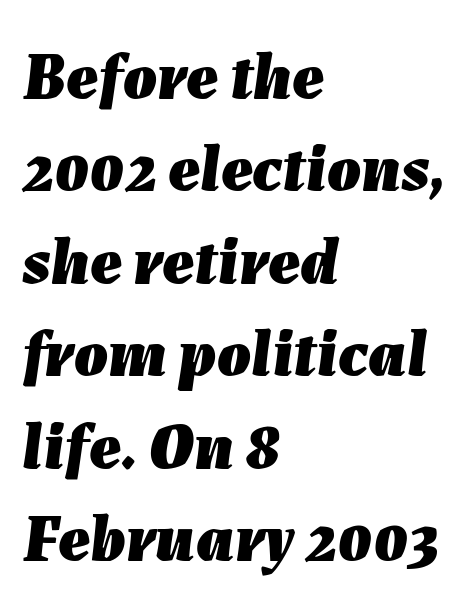
Q: Is the text bold? A: Yes.
Q: Is the text italic (slanted)? A: Yes, it leans right by about 7 degrees.
Q: Is the text underlined? A: No.
Q: How is the paragraph aligned? A: Left-aligned.
Q: Is the spacing between letters normal or unusually wide? A: Normal.
Q: Is the spacing between lines tight, normal or loose? A: Normal.
Q: Width (condensed, normal, or wide)? A: Normal.
Q: Stroke contrast? A: Low.
Q: x-height? A: Medium.
Q: Monospaced? A: No.
